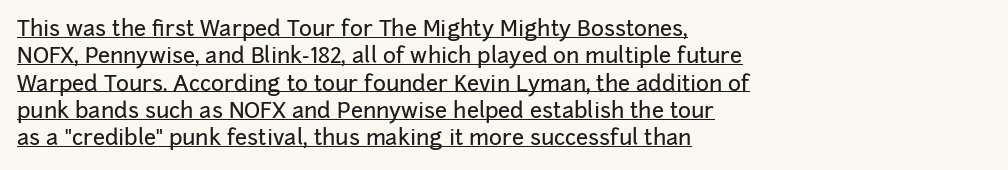
The image shows 22 px text type, upright; set left-aligned, line spacing 1.24x, normal letter spacing, underlined.
